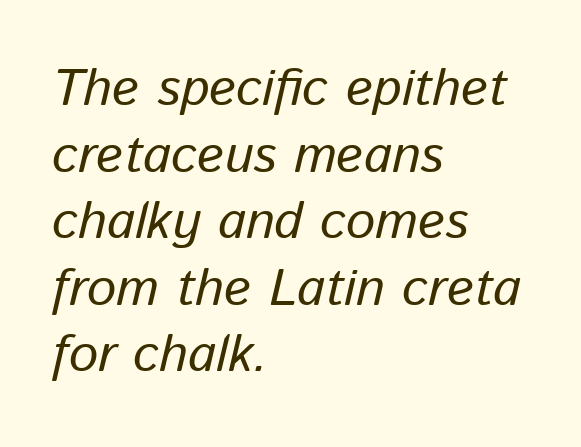
The image shows 52 px text type, italic (leaning right); set left-aligned, normal line spacing (1.28x), normal letter spacing, not underlined; low stroke contrast and a medium x-height.
